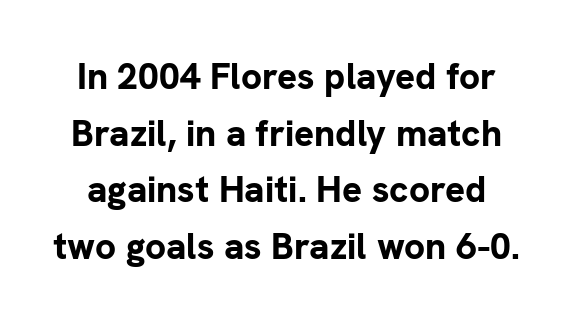
Q: Is the text bold? A: Yes.
Q: Is the text italic (slanted)? A: No, it is upright.
Q: Is the typeface a serif or a sans-serif typeface? A: Sans-serif.
Q: Is the text underlined? A: No.
Q: Is the spacing between letters normal or unusually wide? A: Normal.
Q: Is the spacing between lines tight, normal or loose? A: Normal.
Q: Width (condensed, normal, or wide)? A: Normal.
Q: Stroke contrast? A: Low.
Q: x-height? A: Medium.
Q: Monospaced? A: No.
